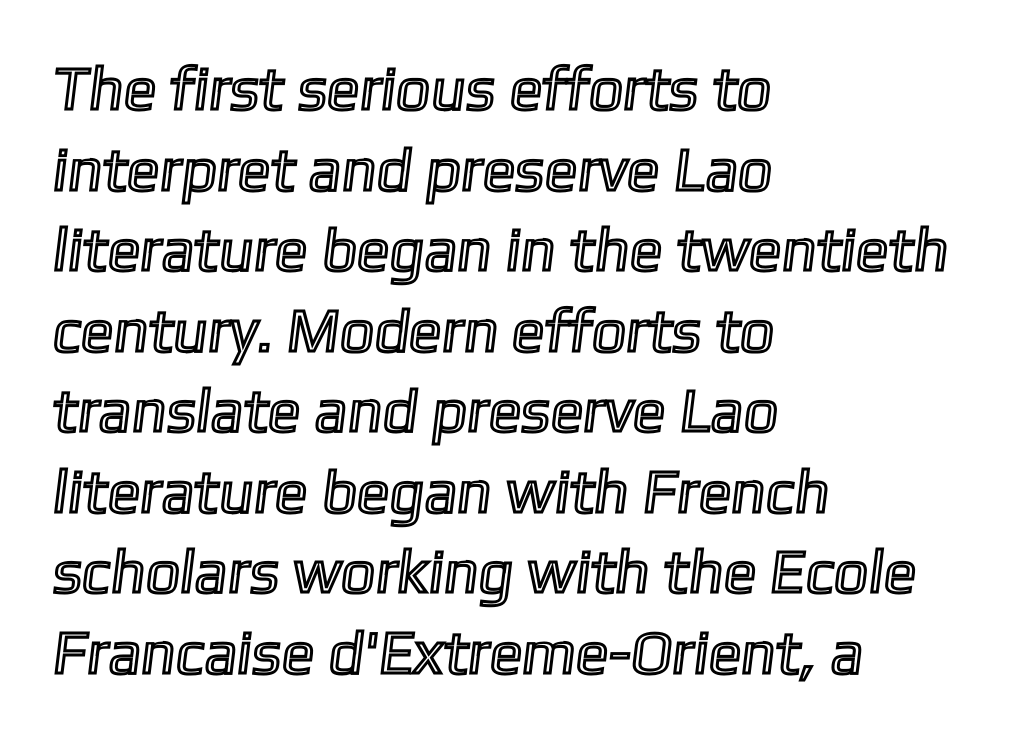
{"width": "normal", "x_height": "medium", "monospaced": "no", "underline": "no", "align": "left", "line_spacing": "normal", "line_spacing_ratio": 1.32, "letter_spacing": "normal", "letter_spacing_em": 0.0, "glyph_px": 61}
